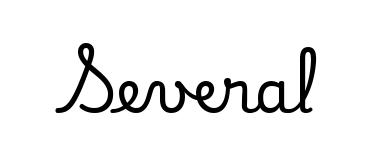
The image shows 60 px serif type, upright; set normal letter spacing, not underlined; low stroke contrast and a small x-height.
